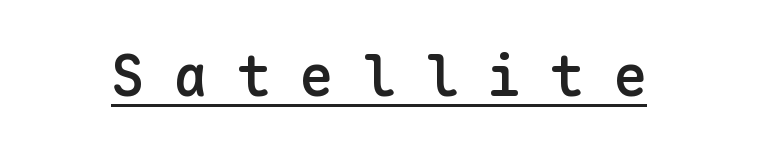
Every character sits straight up, as roman type does. Semibold letterforms, between regular and bold. These characters rest on top of a visible drawn line. What kind of face is this? One without serifs — a sans. The line texture is sparse and dotted thanks to wide tracking. Note the uniform advance width — an 'i' takes as much space as an 'm'.
